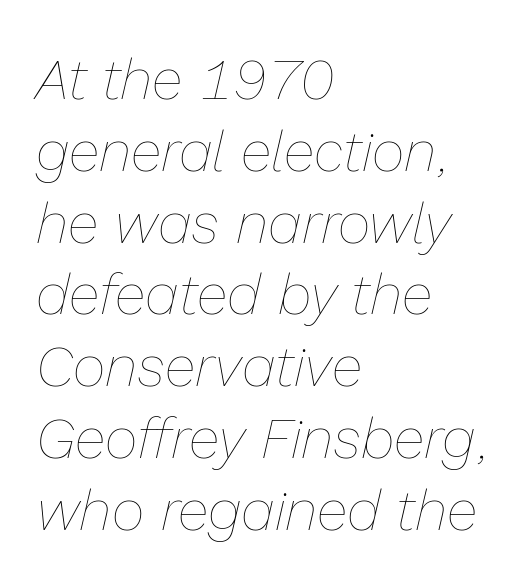
{"italic": "yes", "lean": "right", "slant_degrees": 13, "bold": "no", "weight": "thin", "width": "normal", "stroke_contrast": "low", "x_height": "medium", "monospaced": "no", "underline": "no", "align": "left", "line_spacing": "normal", "line_spacing_ratio": 1.26, "letter_spacing": "normal", "letter_spacing_em": 0.0, "glyph_px": 57}
